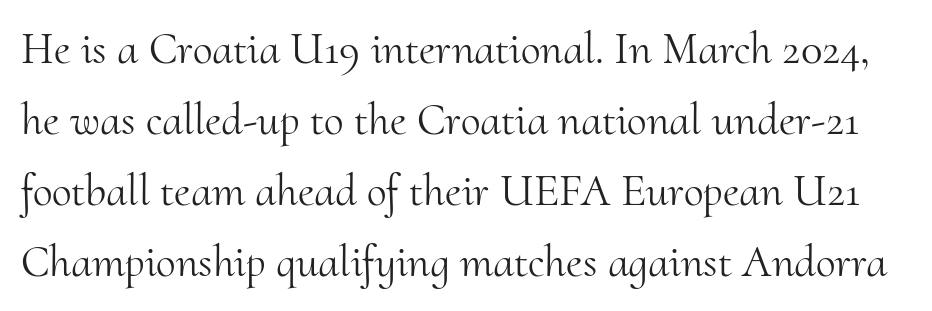
Q: Is the text bold? A: No.
Q: Is the text italic (slanted)? A: No, it is upright.
Q: Is the typeface a serif or a sans-serif typeface? A: Serif.
Q: Is the text underlined? A: No.
Q: Is the spacing between letters normal or unusually wide? A: Normal.
Q: Is the spacing between lines tight, normal or loose? A: Normal.
Q: Width (condensed, normal, or wide)? A: Normal.
Q: Stroke contrast? A: Medium.
Q: x-height? A: Small.
Q: Monospaced? A: No.
